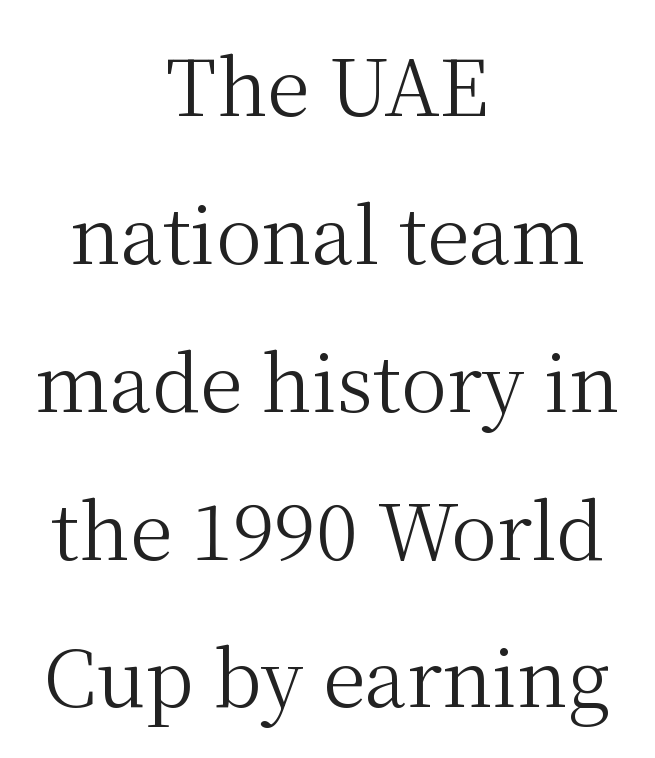
{"serif": "yes", "italic": "no", "bold": "no", "weight": "regular", "width": "normal", "stroke_contrast": "medium", "x_height": "medium", "monospaced": "no", "underline": "no", "align": "center", "line_spacing": "loose", "line_spacing_ratio": 1.92, "letter_spacing": "normal", "letter_spacing_em": 0.0, "glyph_px": 77}
